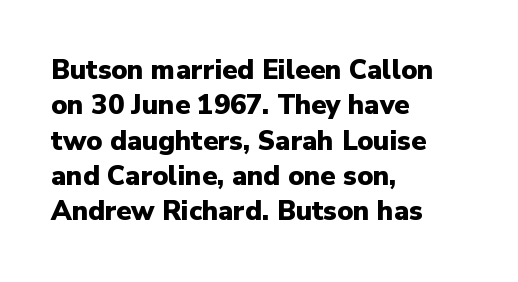
The image shows 27 px bold type, upright; set left-aligned, normal line spacing (1.31x), normal letter spacing, not underlined.
